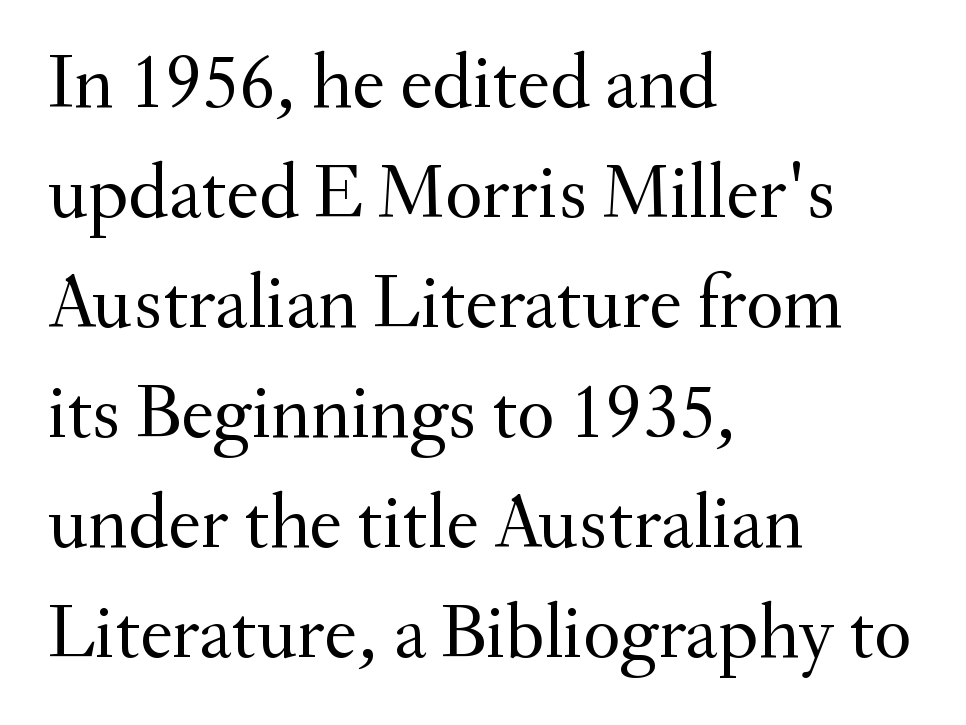
Stroke thickness stays within the range of a standard reading face or lighter. Letters rest on an invisible, unmarked baseline. Visually the block forms a straight wall on the left and a jagged coastline on the right. Old-style or modern, the face here clearly has serifs. These lines are rendered in a variable-pitch font.
